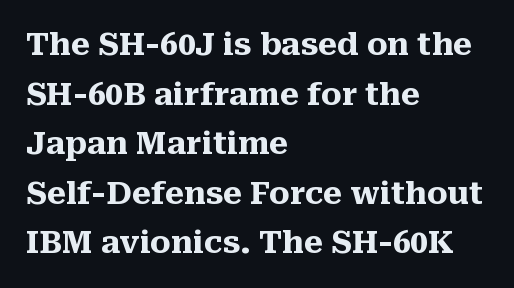
Character widths vary here, with narrow letters taking less room than wide ones. The letters stand upright; this is a roman face. The sample has been set heavy, in full bold. Old-style or modern, the face here clearly has serifs. Characters follow at the spacing the type designer built in. Layout note: lines flush left.
